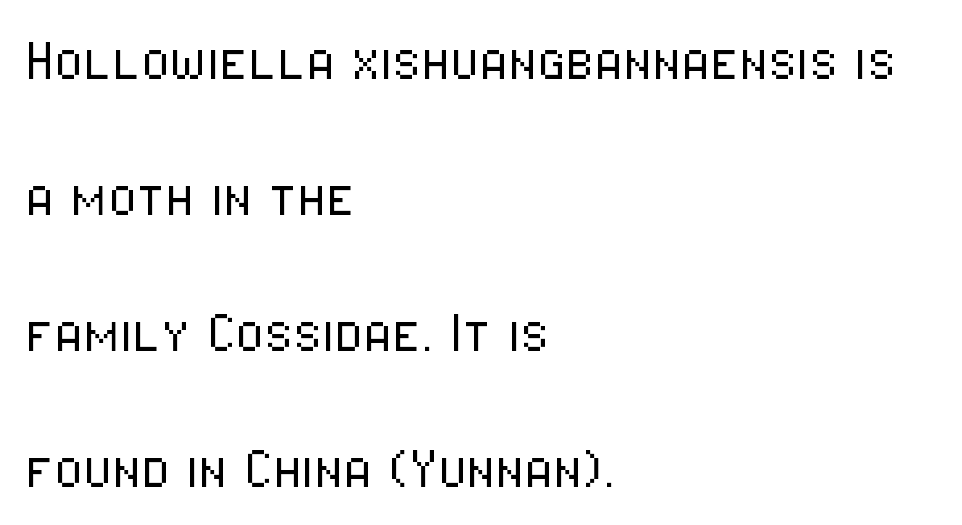
Compared with typical paragraphs, the rows here are farther apart. Check where the strokes stop: nothing finishes them off — pure sans. Character widths vary here, with narrow letters taking less room than wide ones. You can tell it's not italic because the verticals are truly vertical.
